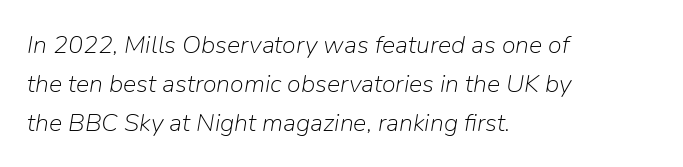
The characters are drawn with everyday or finer stroke widths. Observe the ordinary spacing: letters are neighbours, not strangers. Caption: multi-line text, flush left, ragged right. Honestly, there is no underline to notice here at all. Every character sits at an angle, as italics do. The rows are spaced the way most documents space them.
